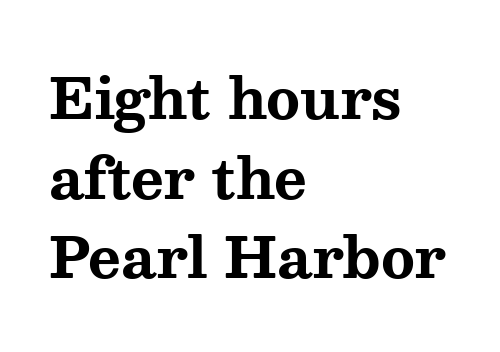
{"serif": "yes", "italic": "no", "bold": "yes", "weight": "bold", "width": "wide", "stroke_contrast": "medium", "x_height": "medium", "monospaced": "no", "underline": "no", "align": "left", "line_spacing": "normal", "line_spacing_ratio": 1.42, "letter_spacing": "normal", "letter_spacing_em": 0.0, "glyph_px": 56}
